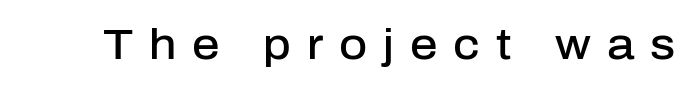
The image shows 43 px semibold sans-serif type, upright; set unusually wide letter spacing (+0.37 em), not underlined; low stroke contrast and a medium x-height.
